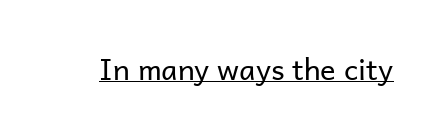
The image shows 29 px regular-weight sans-serif type, upright; set normal letter spacing, underlined; low stroke contrast and a medium x-height.
